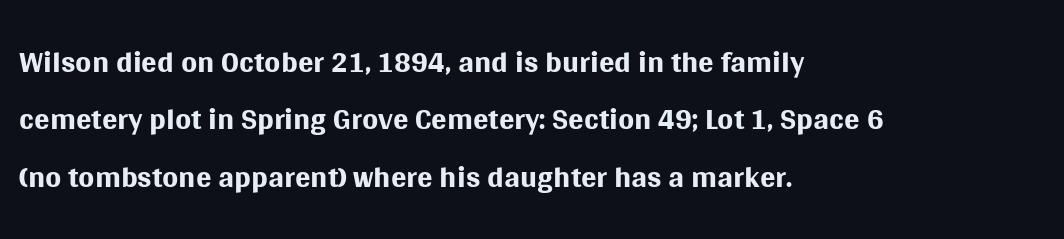
Q: Is the text bold? A: No.
Q: Is the text italic (slanted)? A: No, it is upright.
Q: Is the typeface a serif or a sans-serif typeface? A: Sans-serif.
Q: Is the text underlined? A: No.
Q: How is the paragraph aligned? A: Left-aligned.
Q: Is the spacing between letters normal or unusually wide? A: Normal.
Q: Is the spacing between lines tight, normal or loose? A: Normal.
Q: Width (condensed, normal, or wide)? A: Normal.
Q: Stroke contrast? A: Medium.
Q: x-height? A: Large.
Q: Monospaced? A: No.
